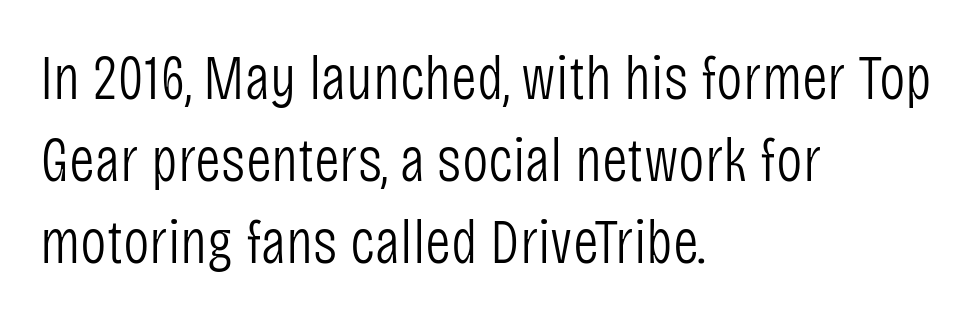
Any mark beneath the type? The region is blank. The face used here is proportionally spaced, like ordinary book or web type. Does the copy run flush right? No — it runs flush left. Note: no serifs on the glyphs. Each new line begins a customary step beneath the previous one.
